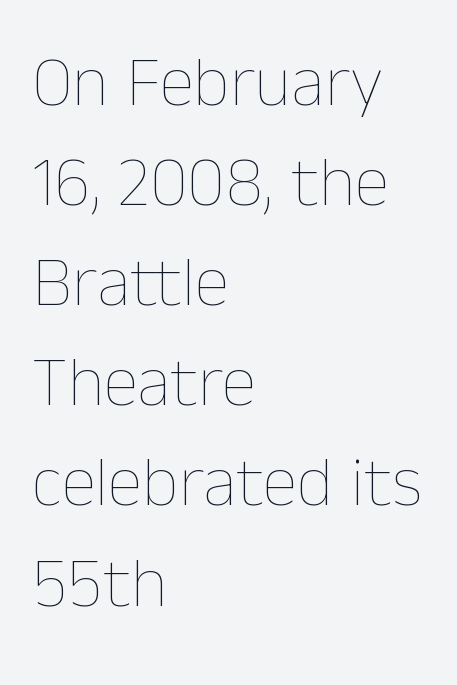
Q: Is the text bold? A: No.
Q: Is the text italic (slanted)? A: No, it is upright.
Q: Is the text underlined? A: No.
Q: How is the paragraph aligned? A: Left-aligned.
Q: Is the spacing between letters normal or unusually wide? A: Normal.
Q: Is the spacing between lines tight, normal or loose? A: Normal.
Q: Width (condensed, normal, or wide)? A: Normal.
Q: Stroke contrast? A: Low.
Q: x-height? A: Medium.
Q: Monospaced? A: No.
